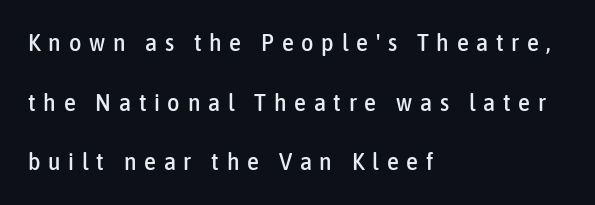
{"italic": "no", "underline": "no", "align": "left", "line_spacing": "loose", "line_spacing_ratio": 2.48, "letter_spacing": "wide", "letter_spacing_em": 0.32, "glyph_px": 24}
